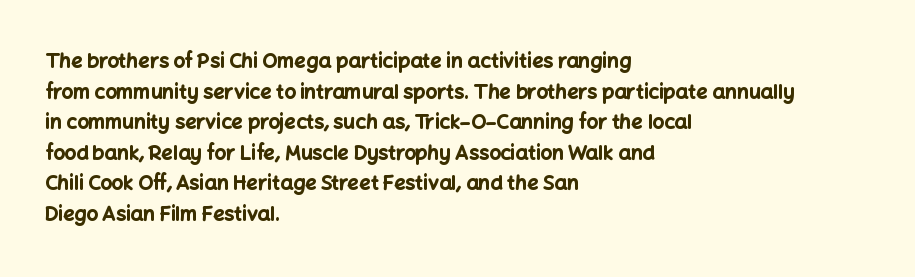
{"italic": "no", "bold": "yes", "underline": "no", "align": "left", "line_spacing": "normal", "line_spacing_ratio": 1.53, "letter_spacing": "normal", "letter_spacing_em": 0.0, "glyph_px": 20}
